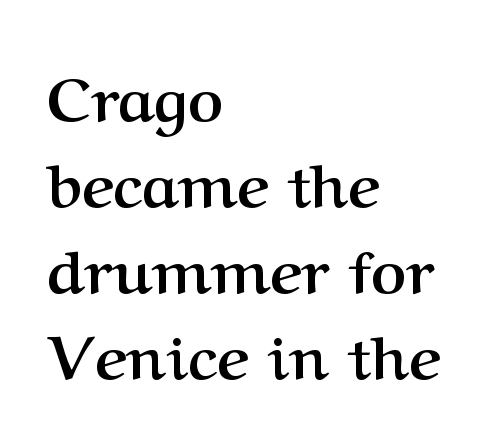
{"serif": "yes", "italic": "no", "bold": "yes", "weight": "semibold", "width": "normal", "stroke_contrast": "medium", "x_height": "medium", "monospaced": "no", "underline": "no", "align": "left", "line_spacing": "normal", "line_spacing_ratio": 1.41, "letter_spacing": "normal", "letter_spacing_em": 0.0, "glyph_px": 61}
